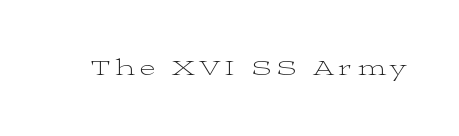
{"italic": "no", "bold": "no", "underline": "no", "letter_spacing": "wide", "letter_spacing_em": 0.23, "glyph_px": 23}
